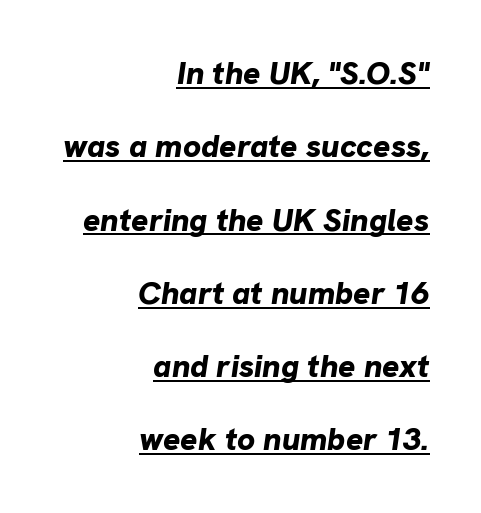
A dark, heavy texture on the line: the type is bold. Character widths vary here, with narrow letters taking less room than wide ones. Underlining? Definitely there. Leading: increased.
